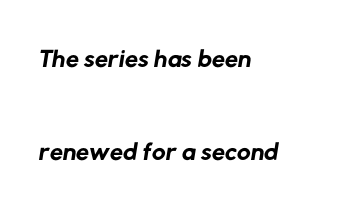
The image shows 38 px regular-weight sans-serif type; set left-aligned, loose line spacing (2.44x), normal letter spacing, not underlined; low stroke contrast and a medium x-height.
